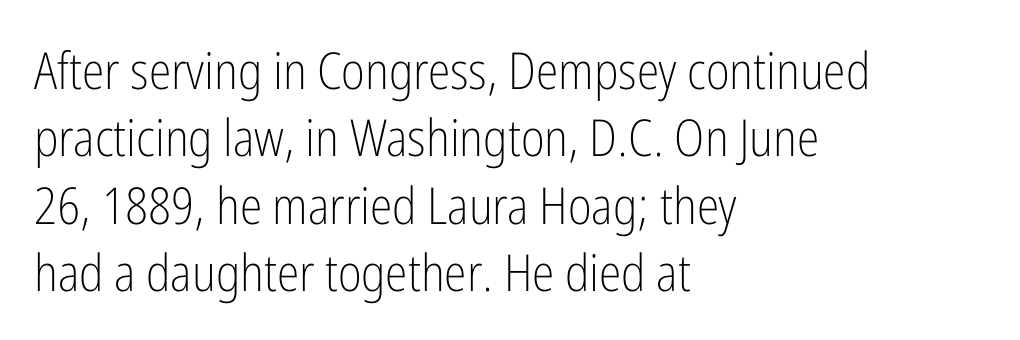
{"serif": "no", "italic": "no", "bold": "no", "weight": "light", "width": "condensed", "stroke_contrast": "low", "x_height": "medium", "monospaced": "no", "underline": "no", "align": "left", "line_spacing": "normal", "line_spacing_ratio": 1.32, "letter_spacing": "normal", "letter_spacing_em": 0.0, "glyph_px": 51}
